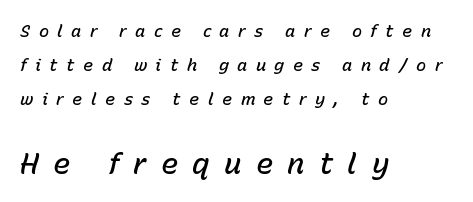
One glance says open: line gaps are wider than usual. Tracking here is generous; glyphs stand well apart from one another. Posture: slanted. The text block is weighted toward the left margin, trailing off unevenly rightward. These lines carry some extra weight — a demibold, not a full bold. A student would notice the bottom passage is typeset larger than what precedes it.
